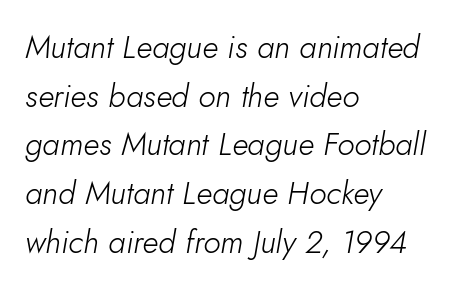
Looking at the ascenders, they clearly lean. The line-height multiplier appears to be the usual default. The space directly below the letters is spotless. Glyph-to-glyph distance matches everyday printed text. Left-aligned paragraph, ragged on the right. On a weight scale, this lands at 450 or below.
